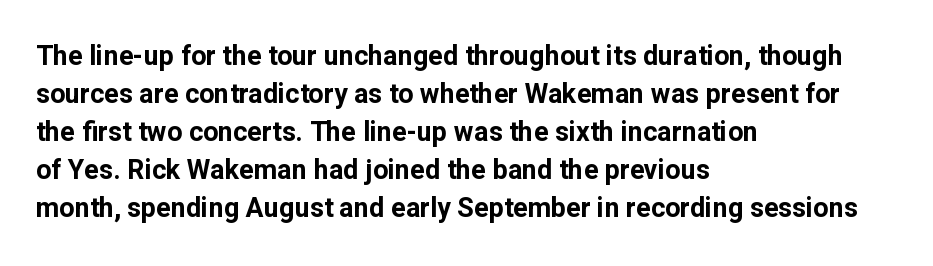
{"italic": "no", "bold": "yes", "underline": "no", "align": "left", "line_spacing": "normal", "line_spacing_ratio": 1.41, "letter_spacing": "normal", "letter_spacing_em": 0.0, "glyph_px": 27}
